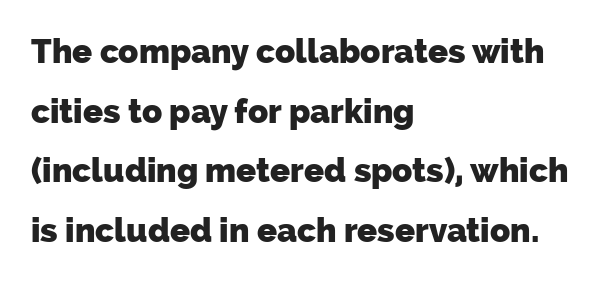
The image shows 33 px heavy sans-serif type; set left-aligned, line spacing 1.81x, normal letter spacing, not underlined; low stroke contrast and a medium x-height.
